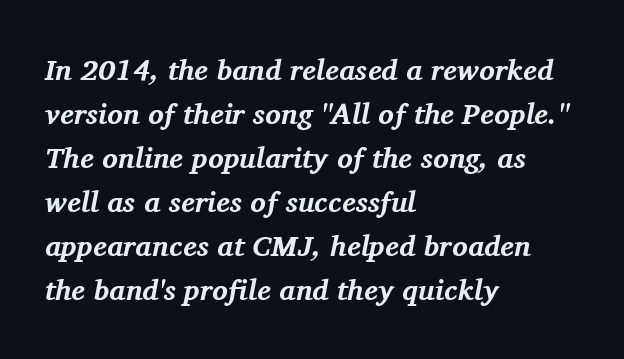
{"serif": "yes", "italic": "yes", "lean": "right", "slant_degrees": 11, "bold": "yes", "weight": "bold", "width": "normal", "stroke_contrast": "medium", "x_height": "medium", "monospaced": "no", "underline": "no", "align": "left", "line_spacing": "normal", "line_spacing_ratio": 1.52, "letter_spacing": "normal", "letter_spacing_em": 0.0, "glyph_px": 29}
